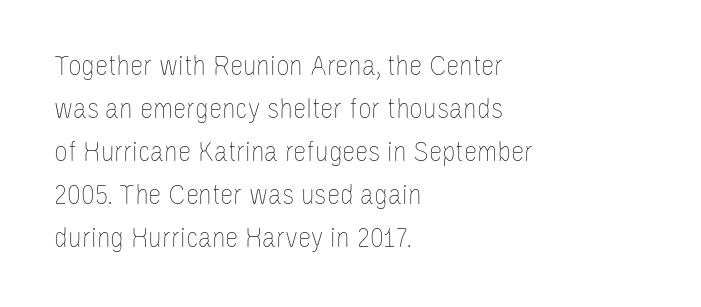
The image shows 30 px thin, condensed type, upright; set left-aligned, normal line spacing (1.43x), normal letter spacing, not underlined; low stroke contrast and a large x-height.
